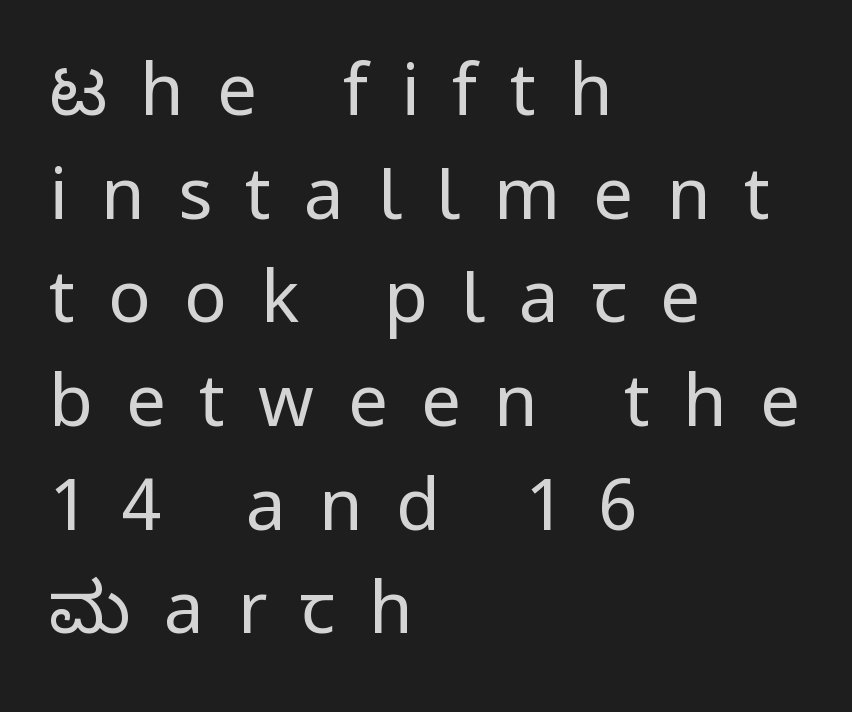
Q: Is the text bold? A: No.
Q: Is the text italic (slanted)? A: No, it is upright.
Q: Is the typeface a serif or a sans-serif typeface? A: Sans-serif.
Q: Is the text underlined? A: No.
Q: How is the paragraph aligned? A: Left-aligned.
Q: Is the spacing between letters normal or unusually wide? A: Unusually wide.
Q: Is the spacing between lines tight, normal or loose? A: Normal.
Q: Width (condensed, normal, or wide)? A: Normal.
Q: Stroke contrast? A: Low.
Q: x-height? A: Medium.
Q: Monospaced? A: No.
